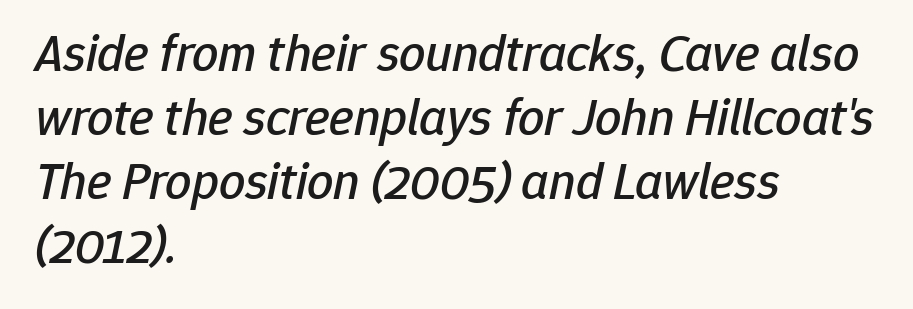
{"italic": "yes", "lean": "right", "slant_degrees": 12, "width": "normal", "stroke_contrast": "low", "x_height": "medium", "monospaced": "no", "underline": "no", "align": "left", "line_spacing_ratio": 1.23, "letter_spacing": "normal", "letter_spacing_em": 0.0, "glyph_px": 52}
